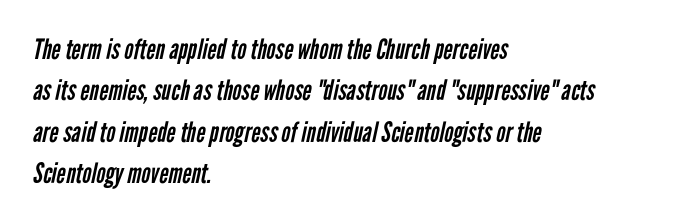
The image shows 28 px regular-weight, condensed sans-serif type; set left-aligned, normal line spacing (1.48x), normal letter spacing, not underlined; low stroke contrast and a medium x-height.
